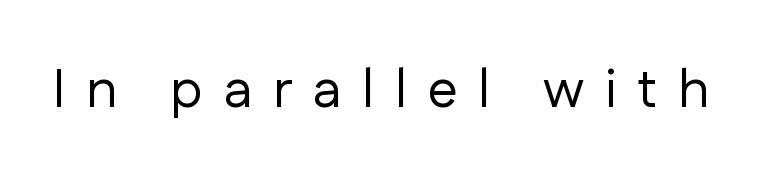
{"serif": "no", "italic": "no", "bold": "no", "weight": "regular", "width": "normal", "stroke_contrast": "low", "x_height": "medium", "monospaced": "no", "underline": "no", "letter_spacing": "wide", "letter_spacing_em": 0.38, "glyph_px": 54}
